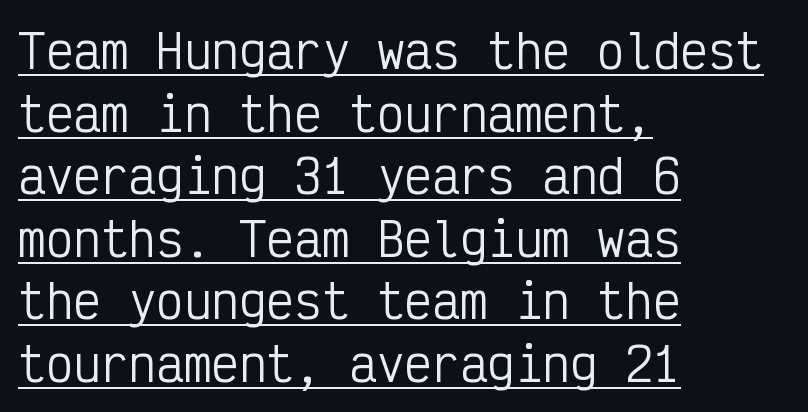
{"serif": "no", "italic": "no", "bold": "no", "weight": "regular", "width": "condensed", "stroke_contrast": "low", "x_height": "medium", "monospaced": "yes", "underline": "yes", "align": "left", "line_spacing": "normal", "line_spacing_ratio": 1.36, "letter_spacing": "normal", "letter_spacing_em": 0.0, "glyph_px": 46}
